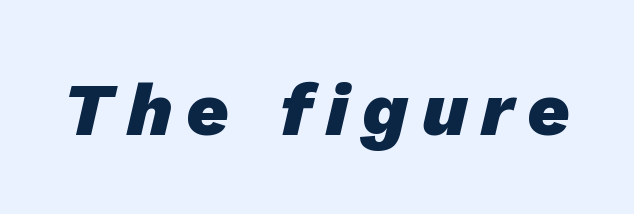
Q: Is the text bold? A: Yes.
Q: Is the text italic (slanted)? A: Yes, it leans right by about 13 degrees.
Q: Is the text underlined? A: No.
Q: Width (condensed, normal, or wide)? A: Normal.
Q: Stroke contrast? A: Low.
Q: x-height? A: Medium.
Q: Monospaced? A: No.
